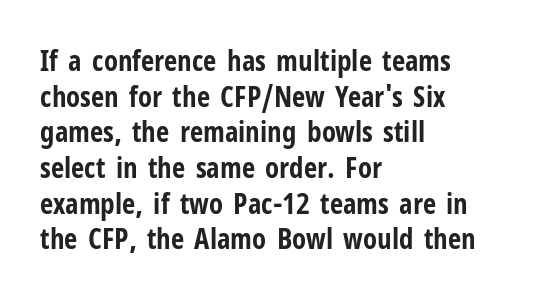
{"serif": "no", "italic": "no", "bold": "yes", "weight": "bold", "width": "condensed", "stroke_contrast": "low", "x_height": "medium", "monospaced": "no", "underline": "no", "align": "left", "line_spacing_ratio": 1.23, "letter_spacing": "normal", "letter_spacing_em": 0.0, "glyph_px": 29}
